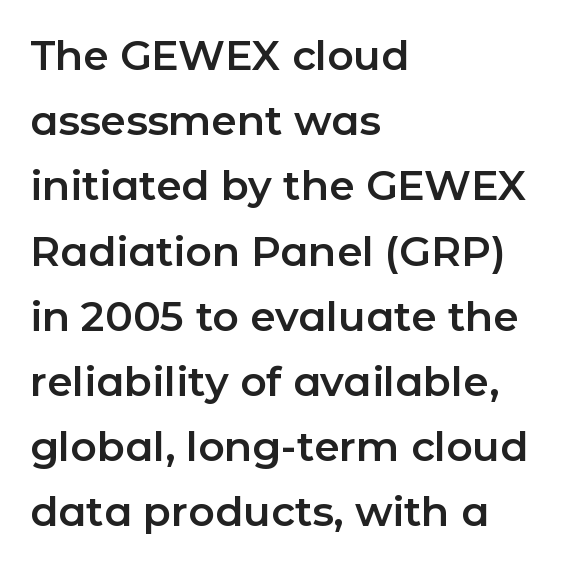
The image shows 41 px sans-serif type, upright; set left-aligned, normal line spacing (1.59x), normal letter spacing, not underlined; low stroke contrast and a medium x-height.
